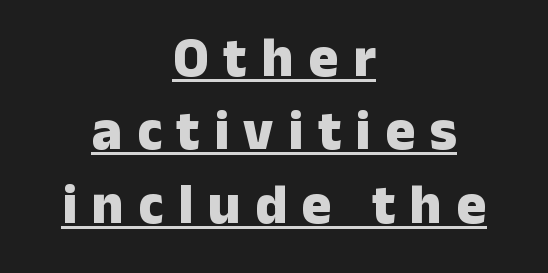
Q: Is the text bold? A: Yes.
Q: Is the text italic (slanted)? A: No, it is upright.
Q: Is the typeface a serif or a sans-serif typeface? A: Sans-serif.
Q: Is the text underlined? A: Yes.
Q: How is the paragraph aligned? A: Centered.
Q: Is the spacing between letters normal or unusually wide? A: Unusually wide.
Q: Is the spacing between lines tight, normal or loose? A: Normal.
Q: Width (condensed, normal, or wide)? A: Normal.
Q: Stroke contrast? A: Low.
Q: x-height? A: Medium.
Q: Monospaced? A: No.
